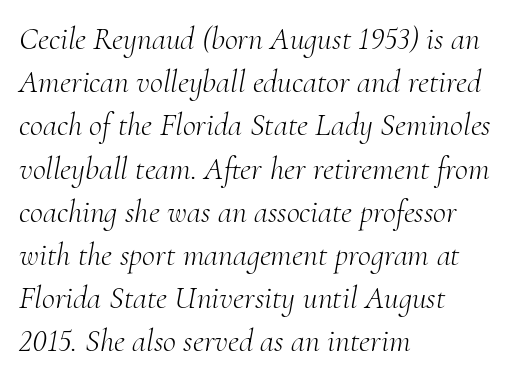
The specimen reads as italic at a glance. Heaviness? Minimal to ordinary, like unemphasized prose. This rendering employs a face with finishing strokes, i.e., a serif. Line beginnings align vertically; line endings do not. Normally led — the rows are evenly, conventionally spaced. In terms of letterspacing, this is plain default setting.
